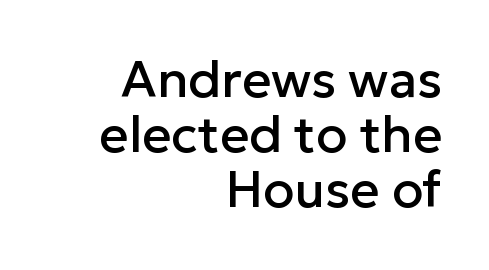
Horizontal bands of white between lines are thin slivers. A typesetter would call this zero additional tracking. Italic: no, the glyphs are upright roman. You could not count columns in this text — the font is proportionally spaced. These lines are set flush right with a ragged left edge.
